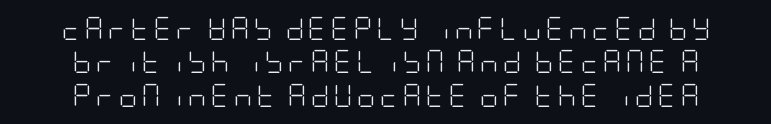
{"italic": "no", "bold": "no", "underline": "no", "align": "center", "line_spacing": "normal", "line_spacing_ratio": 1.45, "glyph_px": 23}
